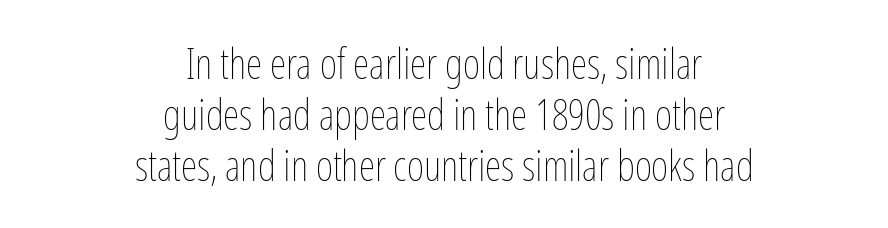
Q: Is the text bold? A: No.
Q: Is the text italic (slanted)? A: No, it is upright.
Q: Is the text underlined? A: No.
Q: How is the paragraph aligned? A: Centered.
Q: Is the spacing between letters normal or unusually wide? A: Normal.
Q: Width (condensed, normal, or wide)? A: Condensed.
Q: Stroke contrast? A: Low.
Q: x-height? A: Medium.
Q: Monospaced? A: No.
